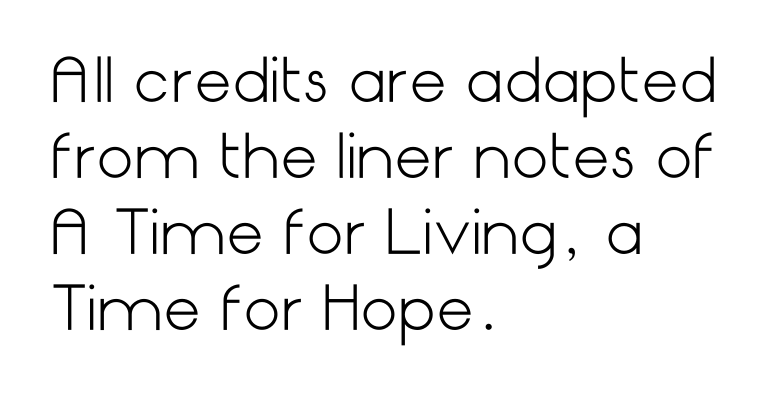
Q: Is the text bold? A: No.
Q: Is the text italic (slanted)? A: No, it is upright.
Q: Is the typeface a serif or a sans-serif typeface? A: Sans-serif.
Q: Is the text underlined? A: No.
Q: How is the paragraph aligned? A: Left-aligned.
Q: Is the spacing between letters normal or unusually wide? A: Normal.
Q: Is the spacing between lines tight, normal or loose? A: Normal.
Q: Width (condensed, normal, or wide)? A: Normal.
Q: Stroke contrast? A: Low.
Q: x-height? A: Medium.
